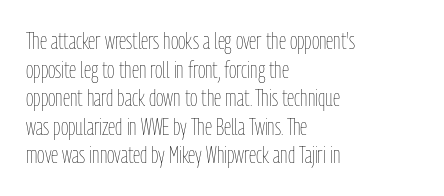
The image shows 23 px text type, upright; set left-aligned, line spacing 1.24x, normal letter spacing, not underlined.
